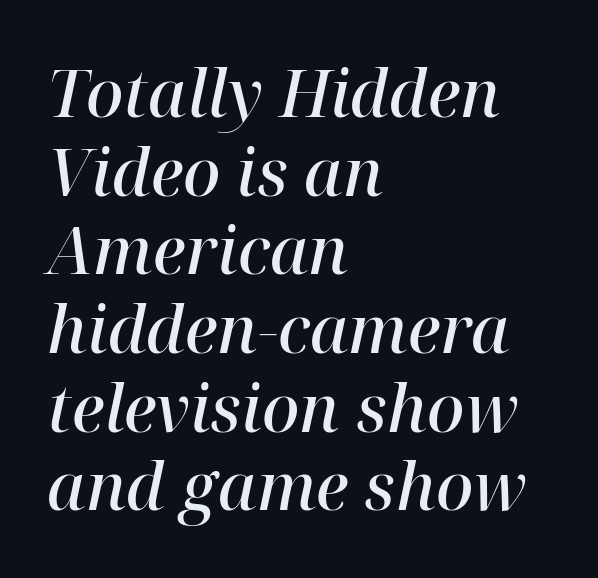
Q: Is the text bold? A: Semi-bold.
Q: Is the text italic (slanted)? A: Yes, it leans right by about 12 degrees.
Q: Is the typeface a serif or a sans-serif typeface? A: Serif.
Q: Is the text underlined? A: No.
Q: How is the paragraph aligned? A: Left-aligned.
Q: Is the spacing between letters normal or unusually wide? A: Normal.
Q: Width (condensed, normal, or wide)? A: Normal.
Q: Stroke contrast? A: High.
Q: x-height? A: Medium.
Q: Monospaced? A: No.
